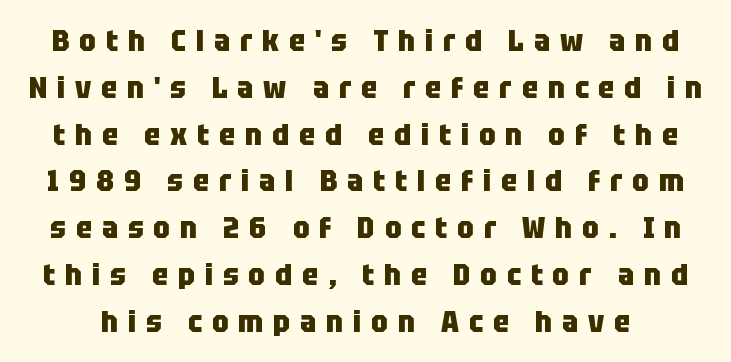
Q: Is the text bold? A: Yes.
Q: Is the text italic (slanted)? A: No, it is upright.
Q: Is the typeface a serif or a sans-serif typeface? A: Sans-serif.
Q: Is the text underlined? A: No.
Q: Is the spacing between letters normal or unusually wide? A: Unusually wide.
Q: Is the spacing between lines tight, normal or loose? A: Normal.
Q: Width (condensed, normal, or wide)? A: Condensed.
Q: Stroke contrast? A: Low.
Q: x-height? A: Large.
Q: Monospaced? A: No.
